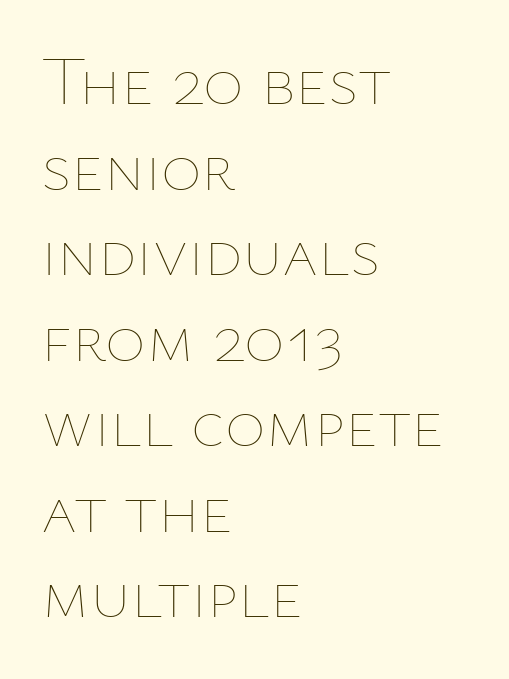
Q: Is the text bold? A: No.
Q: Is the text italic (slanted)? A: No, it is upright.
Q: Is the text underlined? A: No.
Q: How is the paragraph aligned? A: Left-aligned.
Q: Is the spacing between letters normal or unusually wide? A: Normal.
Q: Width (condensed, normal, or wide)? A: Normal.
Q: Stroke contrast? A: Low.
Q: x-height? A: Medium.
Q: Monospaced? A: No.
